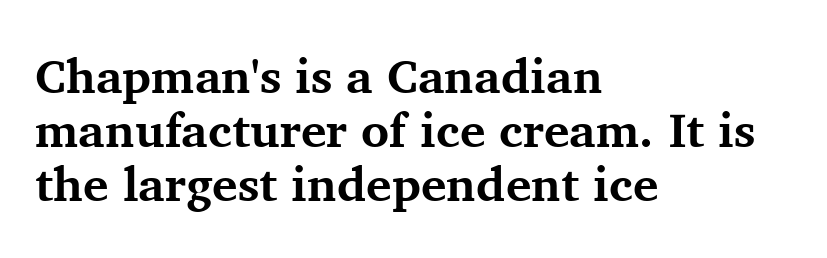
The image shows 48 px bold serif type, upright; set left-aligned, tight line spacing (1.12x), normal letter spacing, not underlined; medium stroke contrast and a medium x-height.
